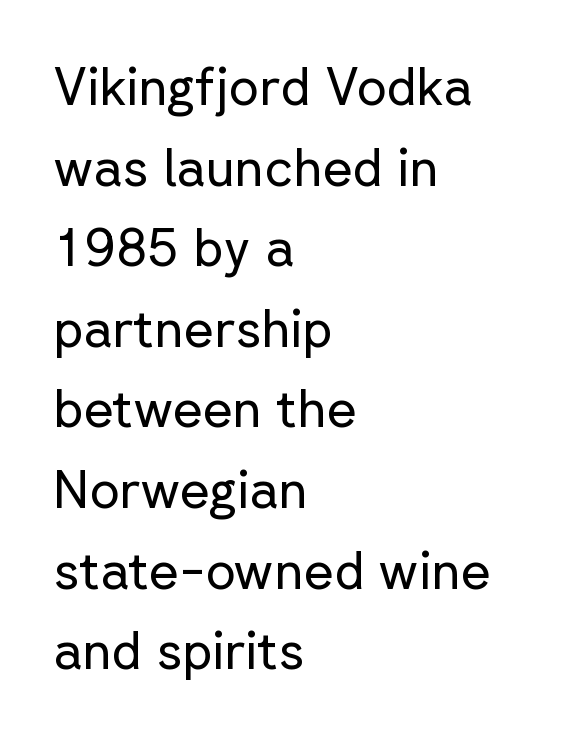
{"serif": "no", "italic": "no", "bold": "no", "weight": "regular", "width": "normal", "stroke_contrast": "low", "x_height": "medium", "monospaced": "no", "underline": "no", "align": "left", "line_spacing": "normal", "line_spacing_ratio": 1.55, "letter_spacing": "normal", "letter_spacing_em": 0.0, "glyph_px": 52}
